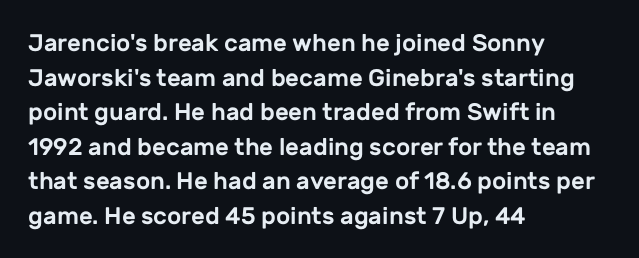
{"italic": "no", "underline": "no", "align": "left", "line_spacing": "normal", "line_spacing_ratio": 1.44, "letter_spacing": "normal", "letter_spacing_em": 0.0, "glyph_px": 24}
